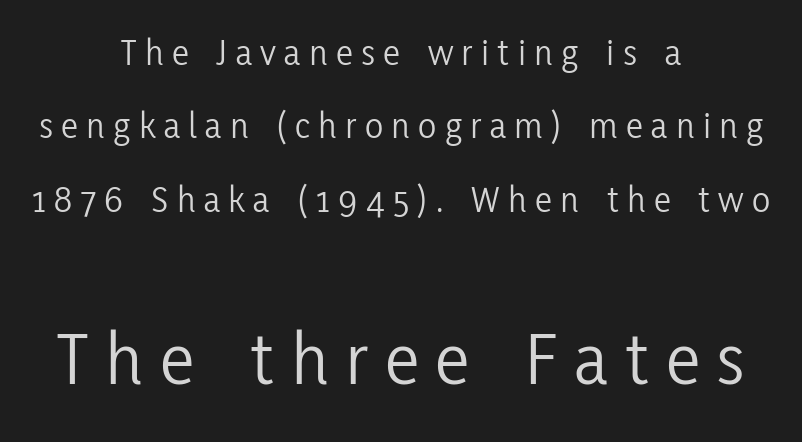
Q: Is the text bold? A: No.
Q: Is the text italic (slanted)? A: No, it is upright.
Q: Is the typeface a serif or a sans-serif typeface? A: Sans-serif.
Q: Is the text underlined? A: No.
Q: How is the paragraph aligned? A: Centered.
Q: Is the spacing between letters normal or unusually wide? A: Unusually wide.
Q: Is the spacing between lines tight, normal or loose? A: Loose.
Q: Which block of text is set in a larger size, the first (top) or the second (bottom)? A: The second (bottom) one.
Q: Width (condensed, normal, or wide)? A: Condensed.
Q: Stroke contrast? A: Low.
Q: x-height? A: Medium.
Q: Monospaced? A: No.
